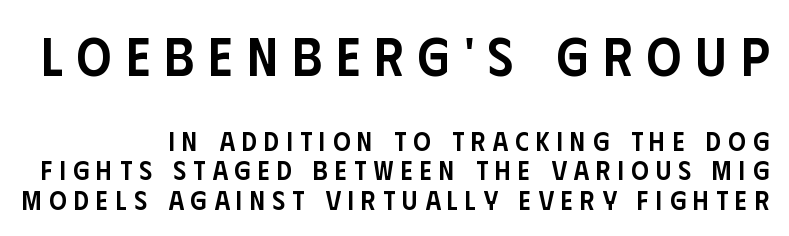
{"serif": "no", "italic": "no", "bold": "semi", "weight": "semibold", "width": "condensed", "stroke_contrast": "low", "x_height": "large", "monospaced": "no", "underline": "no", "line_spacing": "tight", "line_spacing_ratio": 1.1, "letter_spacing": "wide", "letter_spacing_em": 0.27, "larger_block": "first", "size_ratio": 2.0, "glyph_px": 54}
